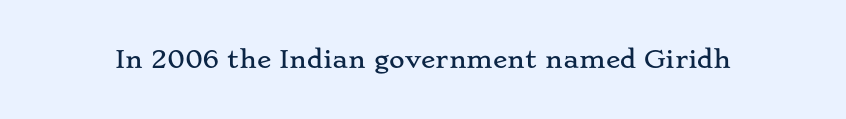
The image shows 24 px text type, upright; set normal letter spacing, not underlined.
